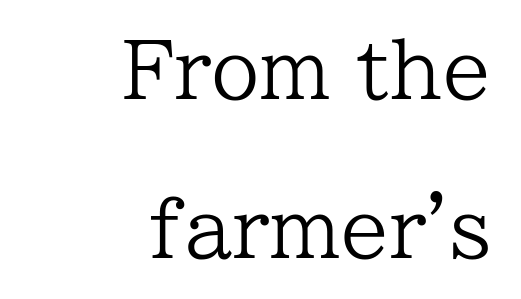
Q: Is the text bold? A: No.
Q: Is the text italic (slanted)? A: No, it is upright.
Q: Is the typeface a serif or a sans-serif typeface? A: Serif.
Q: Is the text underlined? A: No.
Q: How is the paragraph aligned? A: Right-aligned.
Q: Is the spacing between letters normal or unusually wide? A: Normal.
Q: Is the spacing between lines tight, normal or loose? A: Loose.
Q: Width (condensed, normal, or wide)? A: Normal.
Q: Stroke contrast? A: Low.
Q: x-height? A: Medium.
Q: Monospaced? A: No.
